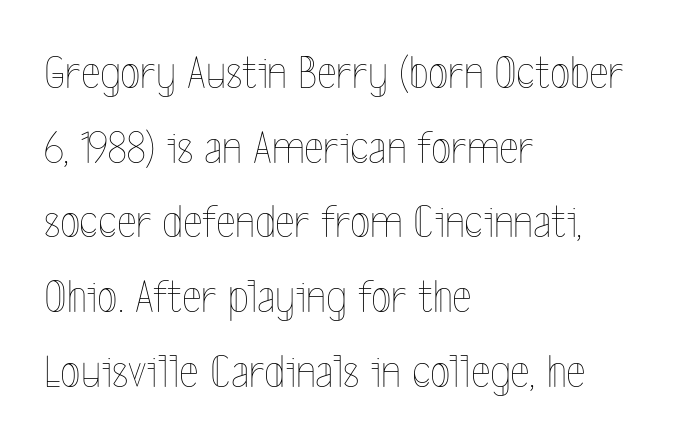
Each line starts at the same left margin while the right side varies. Line spacing here is normal. The axis of the letterforms is exactly vertical. In terms of letterspacing, this is plain default setting.
